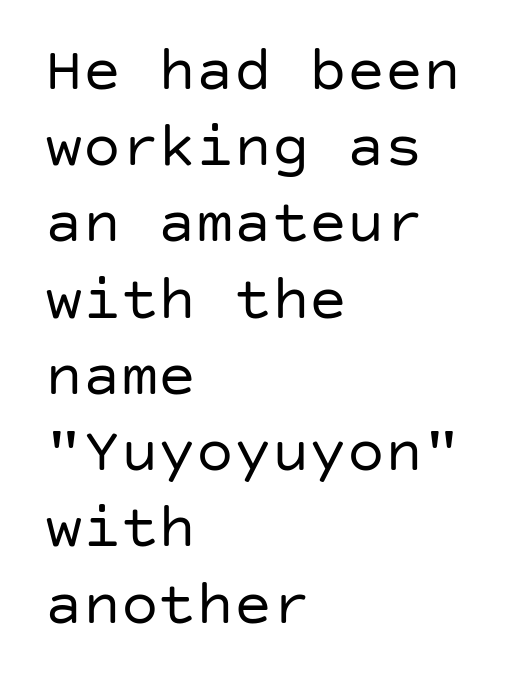
Q: Is the text bold? A: No.
Q: Is the text italic (slanted)? A: No, it is upright.
Q: Is the typeface a serif or a sans-serif typeface? A: Sans-serif.
Q: Is the text underlined? A: No.
Q: How is the paragraph aligned? A: Left-aligned.
Q: Is the spacing between letters normal or unusually wide? A: Normal.
Q: Width (condensed, normal, or wide)? A: Normal.
Q: Stroke contrast? A: Low.
Q: x-height? A: Large.
